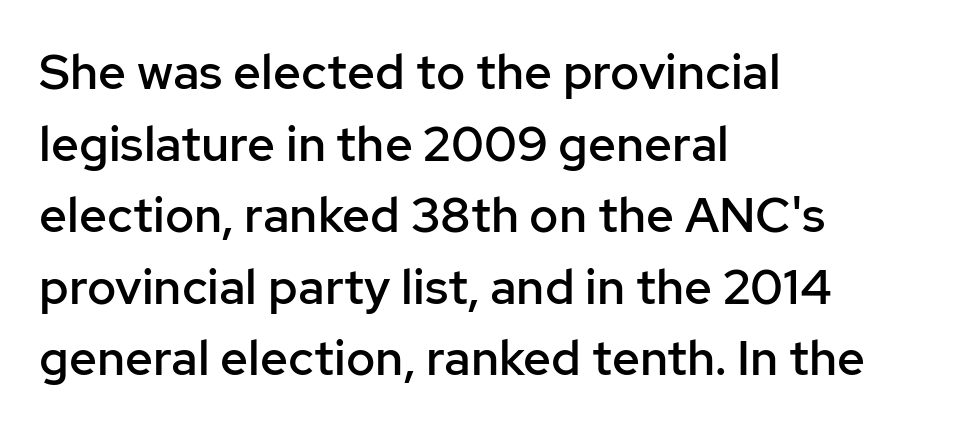
The image shows 49 px semibold sans-serif type, upright; set left-aligned, normal line spacing (1.46x), normal letter spacing, not underlined; low stroke contrast and a medium x-height.
